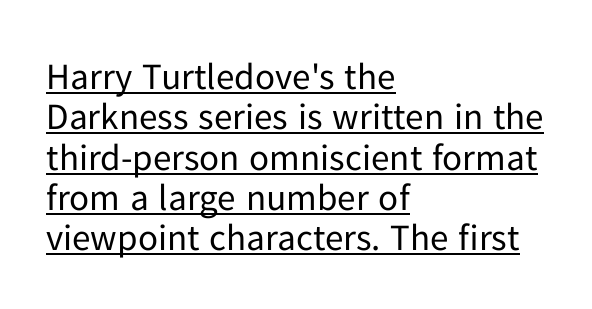
Q: Is the text bold? A: No.
Q: Is the text italic (slanted)? A: No, it is upright.
Q: Is the typeface a serif or a sans-serif typeface? A: Sans-serif.
Q: Is the text underlined? A: Yes.
Q: How is the paragraph aligned? A: Left-aligned.
Q: Is the spacing between letters normal or unusually wide? A: Normal.
Q: Is the spacing between lines tight, normal or loose? A: Tight.
Q: Width (condensed, normal, or wide)? A: Normal.
Q: Stroke contrast? A: Low.
Q: x-height? A: Medium.
Q: Monospaced? A: No.
